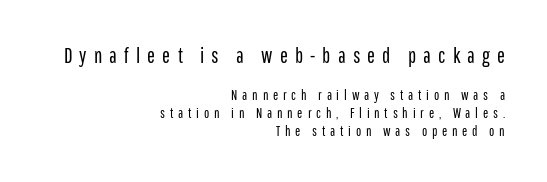
{"italic": "no", "bold": "no", "underline": "no", "align": "right", "line_spacing": "normal", "line_spacing_ratio": 1.3, "letter_spacing": "wide", "letter_spacing_em": 0.34, "larger_block": "first", "size_ratio": 1.5, "glyph_px": 21}
